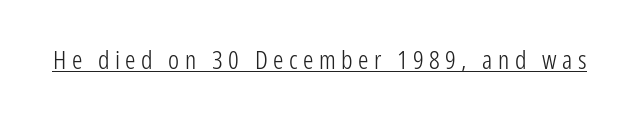
The image shows 26 px text type, upright; set unusually wide letter spacing (+0.21 em), underlined.
